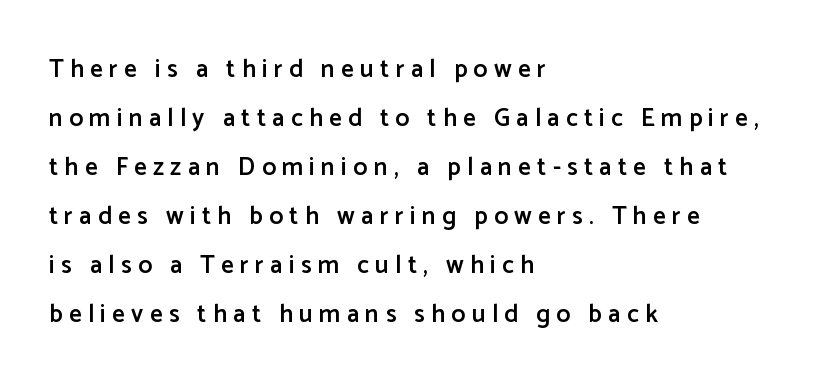
Q: Is the text bold? A: Semi-bold.
Q: Is the text italic (slanted)? A: No, it is upright.
Q: Is the text underlined? A: No.
Q: How is the paragraph aligned? A: Left-aligned.
Q: Is the spacing between letters normal or unusually wide? A: Unusually wide.
Q: Is the spacing between lines tight, normal or loose? A: Loose.
